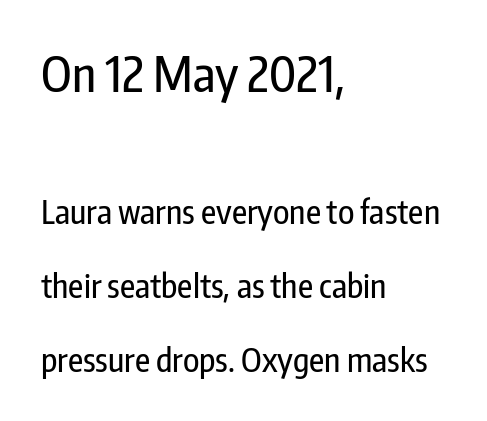
Where is the straight margin? On the left. The gap between lines stays unmarked. These lines are rendered in a variable-pitch font. Every character sits straight up, as roman type does. Inter-character spacing is left at the font's built-in metrics. The leading is generous, giving the passage an open texture.
